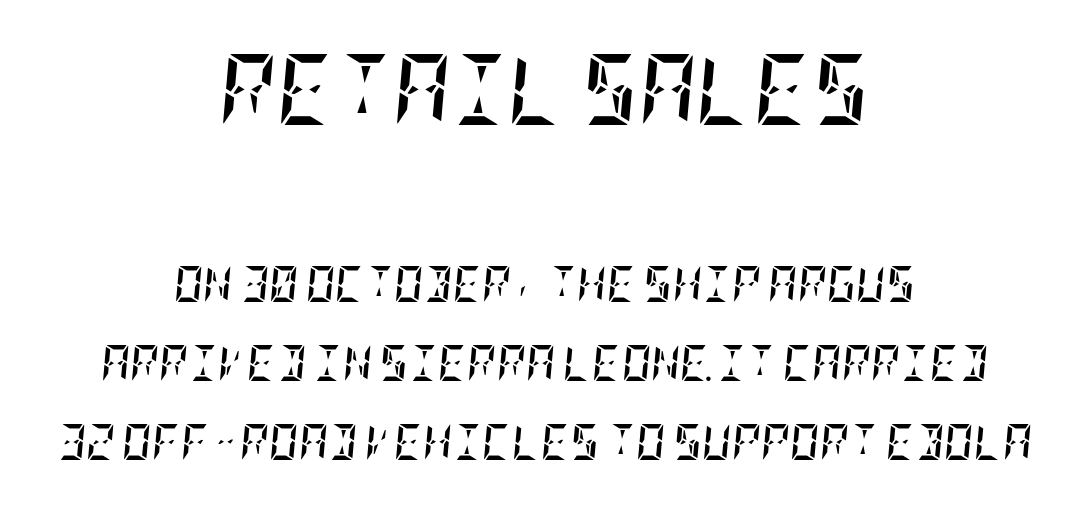
Q: Is the text bold? A: Yes.
Q: Is the text italic (slanted)? A: Yes, it leans right by about 5 degrees.
Q: Is the text underlined? A: No.
Q: How is the paragraph aligned? A: Centered.
Q: Is the spacing between letters normal or unusually wide? A: Normal.
Q: Is the spacing between lines tight, normal or loose? A: Loose.
Q: Which block of text is set in a larger size, the first (top) or the second (bottom)? A: The first (top) one.
Q: Width (condensed, normal, or wide)? A: Condensed.
Q: Stroke contrast? A: Low.
Q: x-height? A: Large.
